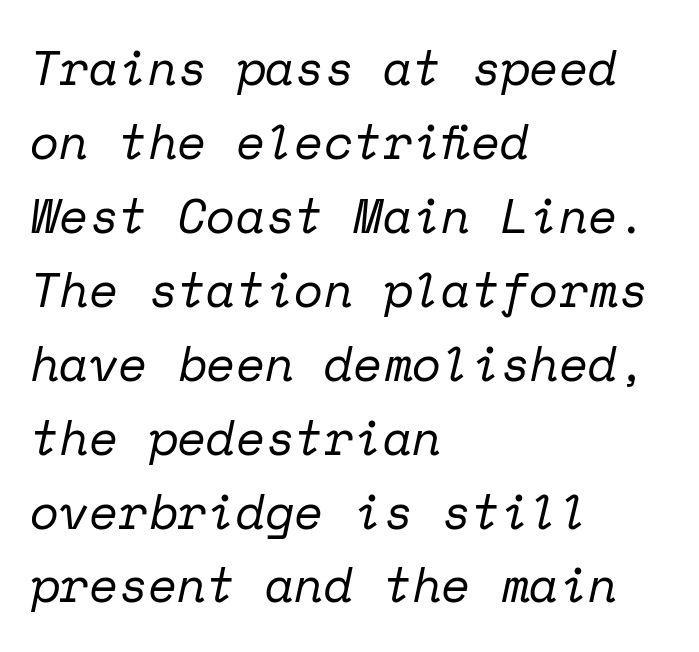
The image shows 48 px regular-weight serif type, italic (leaning right), monospaced; set left-aligned, normal line spacing (1.54x), normal letter spacing, not underlined; low stroke contrast and a medium x-height.
